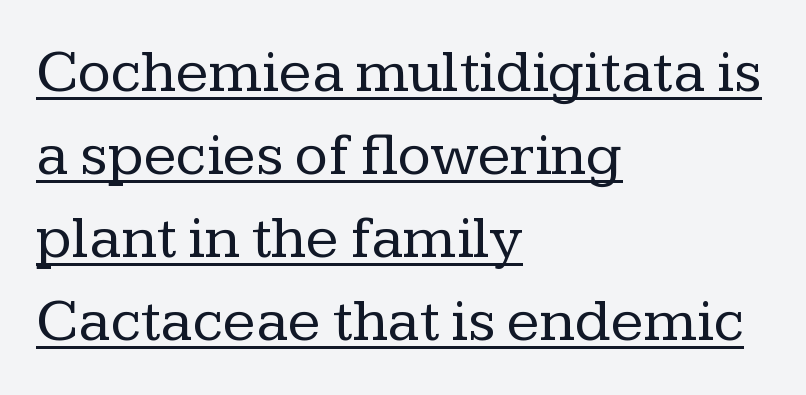
{"serif": "yes", "italic": "no", "bold": "no", "weight": "regular", "width": "normal", "stroke_contrast": "low", "x_height": "medium", "monospaced": "no", "underline": "yes", "align": "left", "line_spacing": "normal", "line_spacing_ratio": 1.36, "letter_spacing": "normal", "letter_spacing_em": 0.0, "glyph_px": 61}
